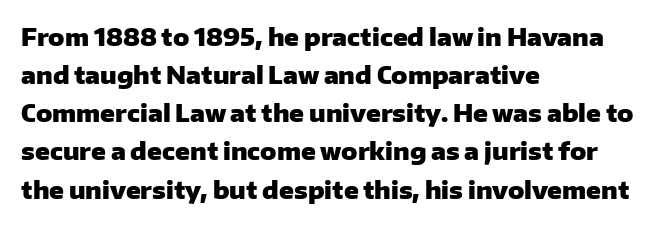
Any mark beneath the type? The region is blank. The letters stand upright; this is a roman face. The type is set solid horizontally, with unmodified tracking. Which margin do the lines hug? The left one — the right edge is uneven. The rendering uses a bold face; every stroke is thick and dark.
